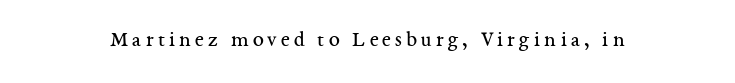
The image shows 22 px text type, upright; set not underlined.
